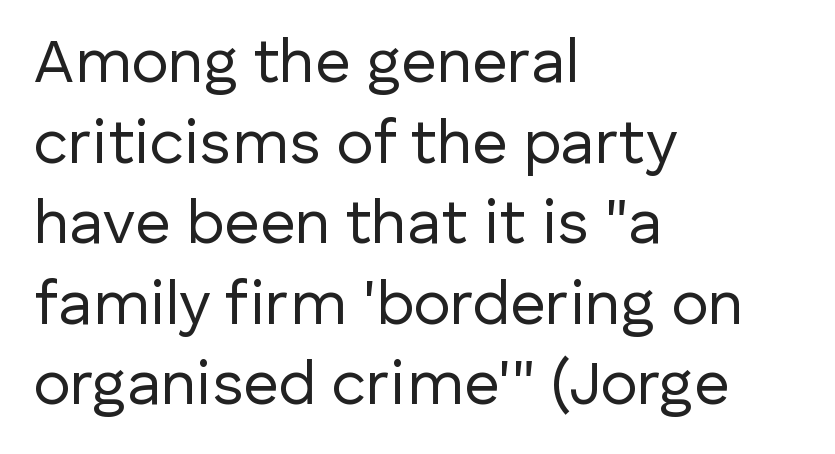
The lines are quadded left. It's the straight-up-and-down kind of type. The text was rendered using a sans face with plain stroke endings. Letters have the restrained weight of plain body copy at most.
